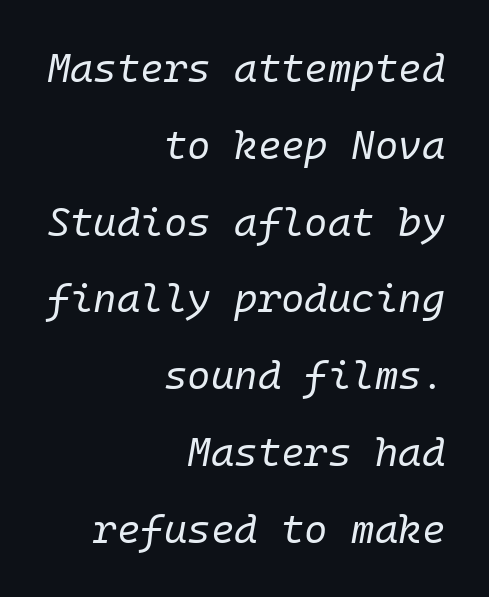
{"italic": "yes", "lean": "right", "slant_degrees": 10, "bold": "no", "weight": "regular", "width": "normal", "stroke_contrast": "low", "x_height": "medium", "monospaced": "yes", "underline": "no", "align": "right", "line_spacing": "loose", "line_spacing_ratio": 1.92, "letter_spacing": "normal", "letter_spacing_em": 0.0, "glyph_px": 40}
